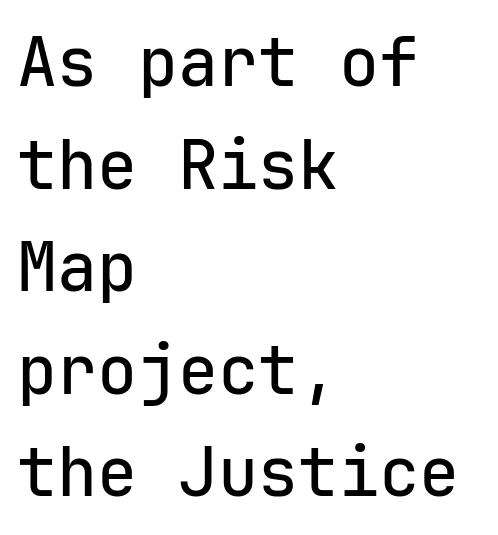
The image shows 67 px sans-serif type, upright, monospaced; set left-aligned, normal line spacing (1.53x), normal letter spacing, not underlined; low stroke contrast and a medium x-height.
